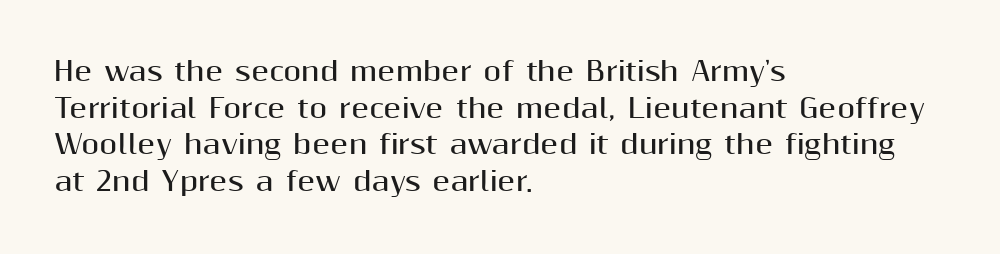
Caption: multi-line text, flush left, ragged right. Look at the tracking — it's just the regular setting, nothing added. Upright lettering throughout. The passage shown is emphatically bold. The passage shown is not underscored anywhere.
